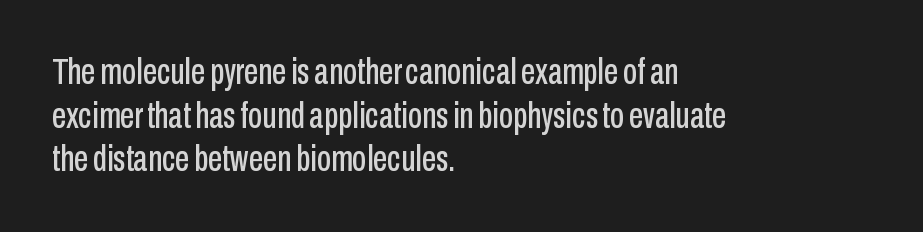
Looks like regular typesetting: each glyph gets only the width it needs. This sample is left-justified, so line endings fall wherever the words run out. The rendering keeps characters at their native spacing. Descenders hang freely into open space. This is the regular roman posture of the typeface.
